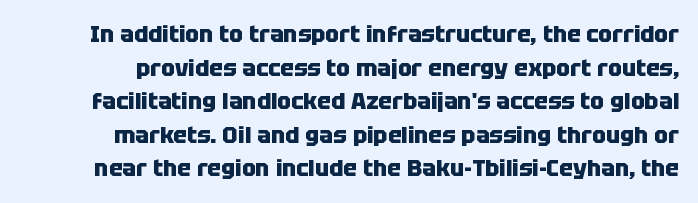
The letters stand upright; this is a roman face. The type is set solid horizontally, with unmodified tracking. Quick note: underline off. Set as a true bold cut, around the 700 mark.
